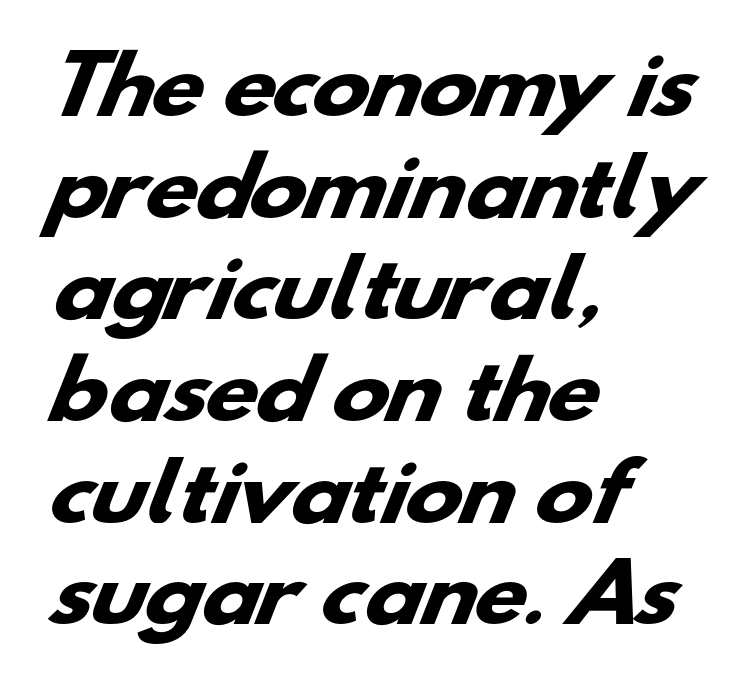
Each letter keeps its own natural width here, so spacing adapts to shape. Between one letter and the next there's only the usual sliver of space. Line beginnings align vertically; line endings do not. The font is running at its bold setting.
